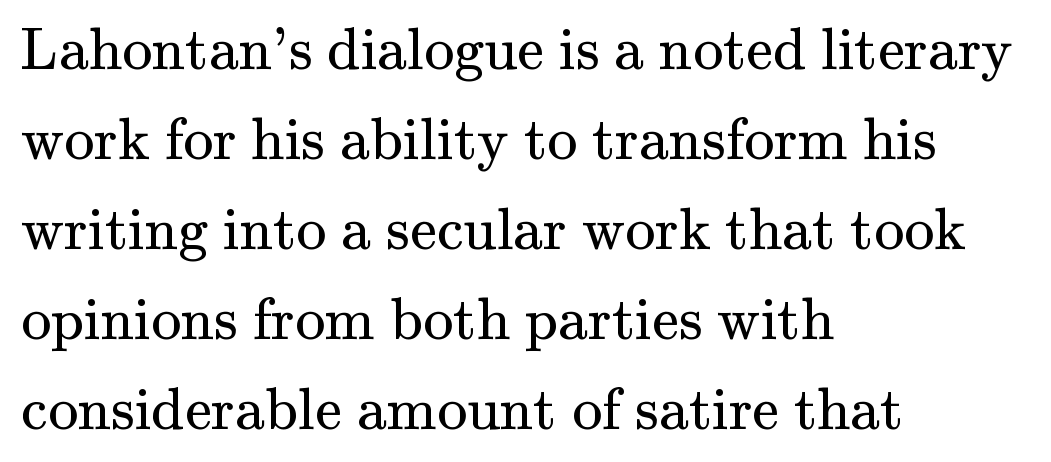
Q: Is the text bold? A: No.
Q: Is the text italic (slanted)? A: No, it is upright.
Q: Is the typeface a serif or a sans-serif typeface? A: Serif.
Q: Is the text underlined? A: No.
Q: How is the paragraph aligned? A: Left-aligned.
Q: Is the spacing between letters normal or unusually wide? A: Normal.
Q: Is the spacing between lines tight, normal or loose? A: Normal.
Q: Width (condensed, normal, or wide)? A: Normal.
Q: Stroke contrast? A: Medium.
Q: x-height? A: Small.
Q: Monospaced? A: No.
